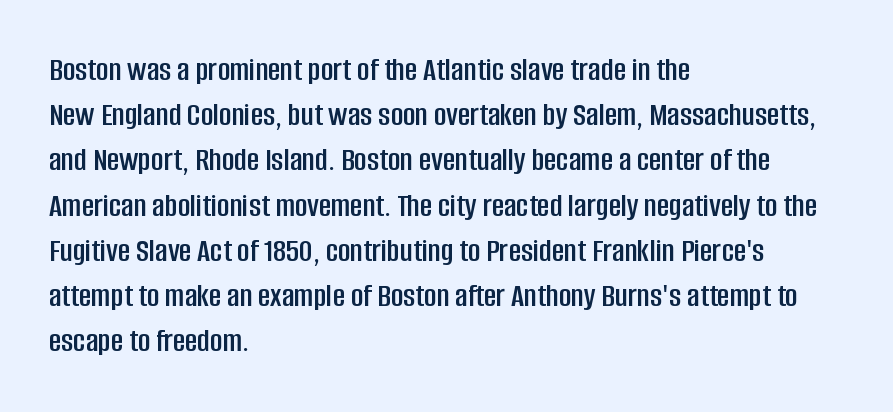
{"serif": "no", "italic": "no", "width": "condensed", "stroke_contrast": "low", "x_height": "large", "monospaced": "no", "underline": "no", "align": "left", "line_spacing": "normal", "line_spacing_ratio": 1.33, "letter_spacing": "normal", "letter_spacing_em": 0.0, "glyph_px": 34}
